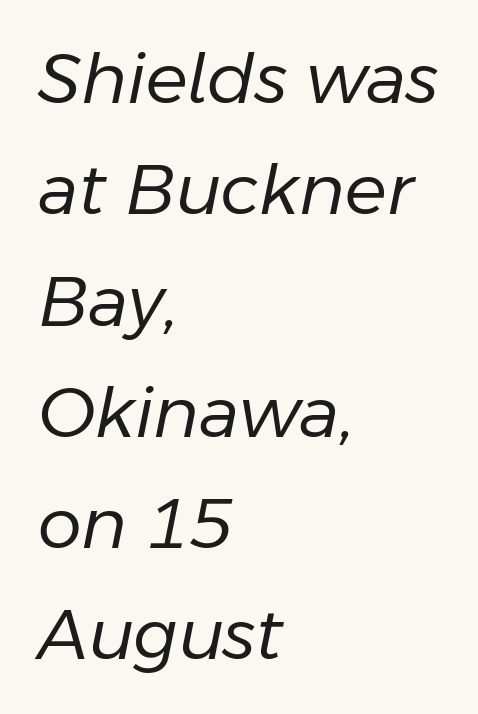
Q: Is the text bold? A: No.
Q: Is the text italic (slanted)? A: Yes, it leans right by about 11 degrees.
Q: Is the text underlined? A: No.
Q: How is the paragraph aligned? A: Left-aligned.
Q: Is the spacing between letters normal or unusually wide? A: Normal.
Q: Is the spacing between lines tight, normal or loose? A: Normal.
Q: Width (condensed, normal, or wide)? A: Normal.
Q: Stroke contrast? A: Low.
Q: x-height? A: Medium.
Q: Monospaced? A: No.
